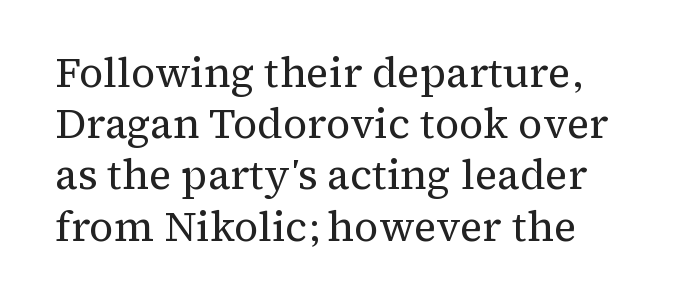
The letters advance in unequal steps, a hallmark of proportional type. Characters follow at the spacing the type designer built in. Clear beneath every line of the passage. Every stem runs plumb, perpendicular to the baseline.
